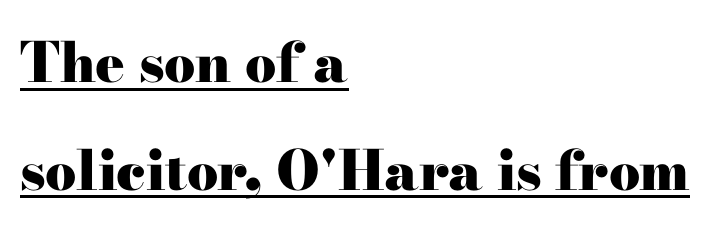
The image shows 55 px heavy, wide serif type, upright; set left-aligned, loose line spacing (1.96x), normal letter spacing, underlined; high stroke contrast and a small x-height.
